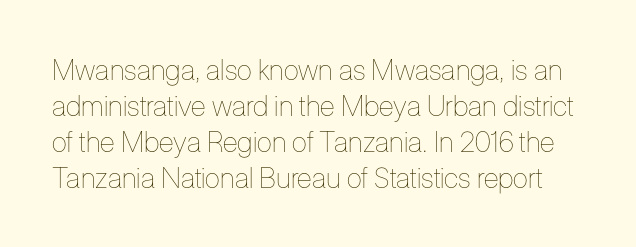
Q: Is the text bold? A: No.
Q: Is the text italic (slanted)? A: No, it is upright.
Q: Is the text underlined? A: No.
Q: Is the spacing between letters normal or unusually wide? A: Normal.
Q: Is the spacing between lines tight, normal or loose? A: Normal.
Q: Width (condensed, normal, or wide)? A: Condensed.
Q: Stroke contrast? A: Low.
Q: x-height? A: Medium.
Q: Monospaced? A: No.
